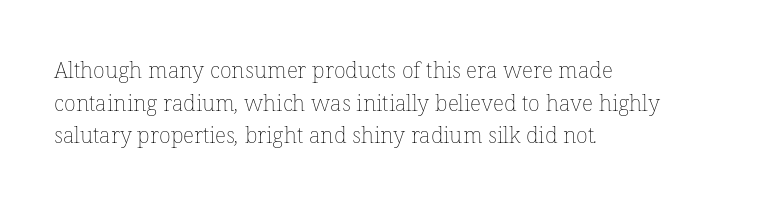
Q: Is the text bold? A: No.
Q: Is the text underlined? A: No.
Q: How is the paragraph aligned? A: Left-aligned.
Q: Is the spacing between letters normal or unusually wide? A: Normal.
Q: Is the spacing between lines tight, normal or loose? A: Normal.
